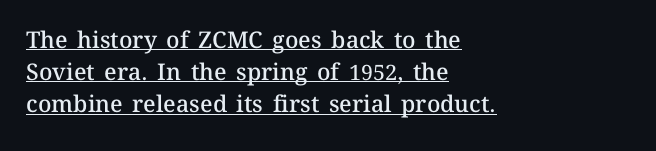
Q: Is the text bold? A: Semi-bold.
Q: Is the text italic (slanted)? A: No, it is upright.
Q: Is the text underlined? A: Yes.
Q: How is the paragraph aligned? A: Left-aligned.
Q: Is the spacing between letters normal or unusually wide? A: Normal.
Q: Is the spacing between lines tight, normal or loose? A: Normal.
